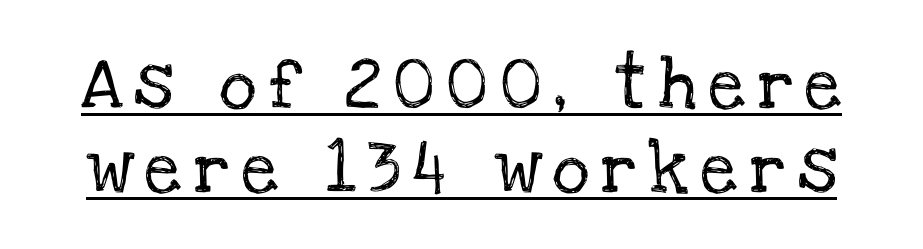
Spacing between characters has been opened up far beyond the box default. Each letter keeps its own natural width here, so spacing adapts to shape. Yep, those are serifs on the letters. Leading: standard.
